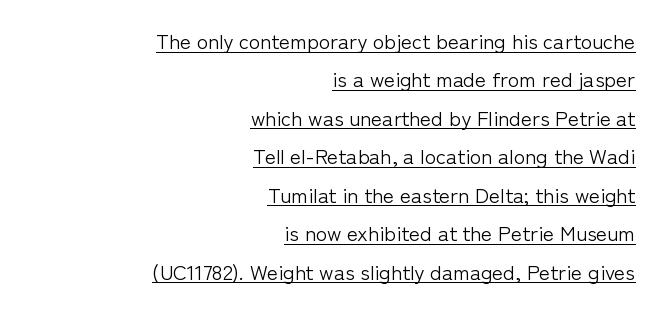
The image shows 21 px text type, upright; set right-aligned, line spacing 1.83x, normal letter spacing, underlined.
